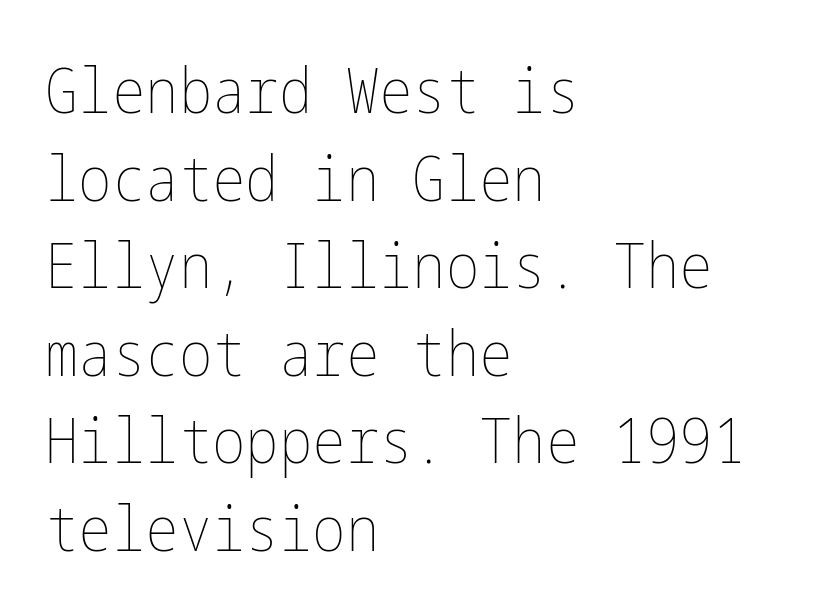
{"italic": "no", "bold": "no", "weight": "thin", "width": "condensed", "stroke_contrast": "low", "x_height": "medium", "underline": "no", "align": "left", "line_spacing": "normal", "line_spacing_ratio": 1.39, "letter_spacing": "normal", "letter_spacing_em": 0.0, "glyph_px": 63}
